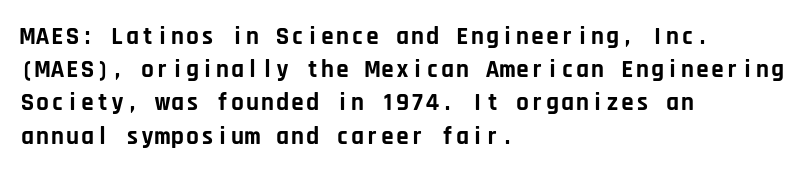
Q: Is the text bold? A: Yes.
Q: Is the text italic (slanted)? A: No, it is upright.
Q: Is the text underlined? A: No.
Q: How is the paragraph aligned? A: Left-aligned.
Q: Is the spacing between letters normal or unusually wide? A: Normal.
Q: Is the spacing between lines tight, normal or loose? A: Normal.
